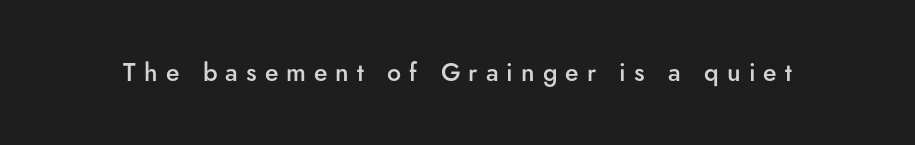
The image shows 25 px text type, upright; set unusually wide letter spacing (+0.32 em), not underlined.
